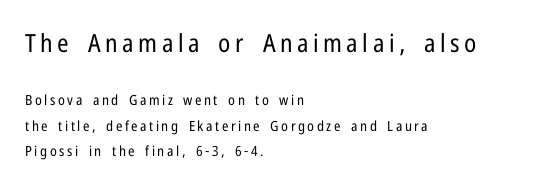
Underline: absent. The paragraph shown leans on its left margin. Ink coverage per letter is moderate at most. Style check: upright. A student would notice the top passage is typeset larger than what follows.
